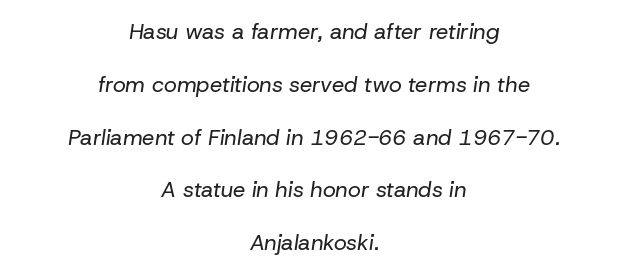
The face used here is rendered with its standard letterfit. The space beneath each line is pristine and unruled. Style check: oblique. A light-to-regular cut is what we see here. One-word summary of the alignment: center.
